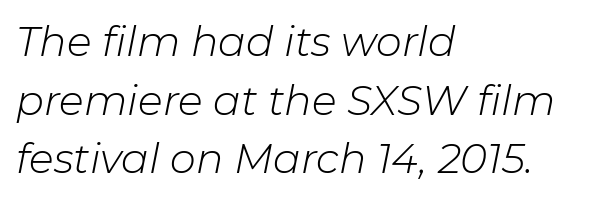
Q: Is the text bold? A: No.
Q: Is the text italic (slanted)? A: Yes, it leans right by about 11 degrees.
Q: Is the text underlined? A: No.
Q: How is the paragraph aligned? A: Left-aligned.
Q: Is the spacing between letters normal or unusually wide? A: Normal.
Q: Is the spacing between lines tight, normal or loose? A: Normal.
Q: Width (condensed, normal, or wide)? A: Normal.
Q: Stroke contrast? A: Low.
Q: x-height? A: Medium.
Q: Monospaced? A: No.
